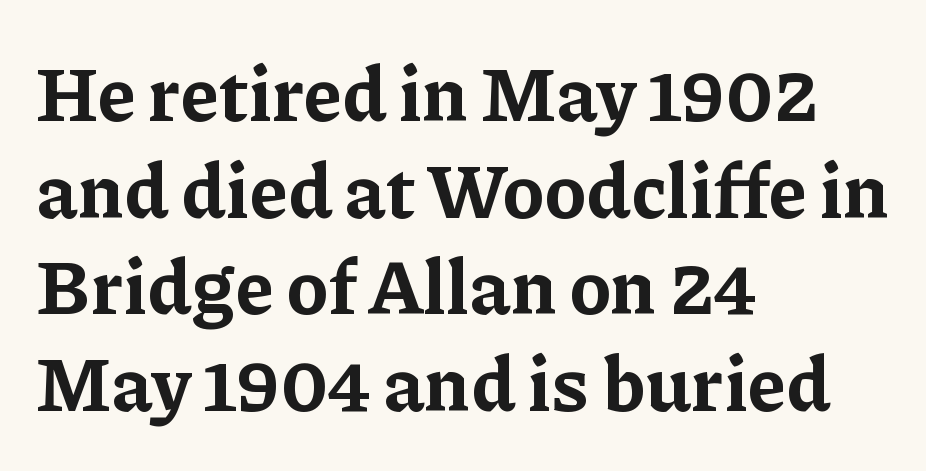
Line beginnings align vertically; line endings do not. Do the letters lean? They stand straight. Decoration check: the copy has no underline. To sum up the face: it has serifs. Does the weight exceed regular? Yes, all the way to bold. One glance says typical: line gaps are just what's usual.
